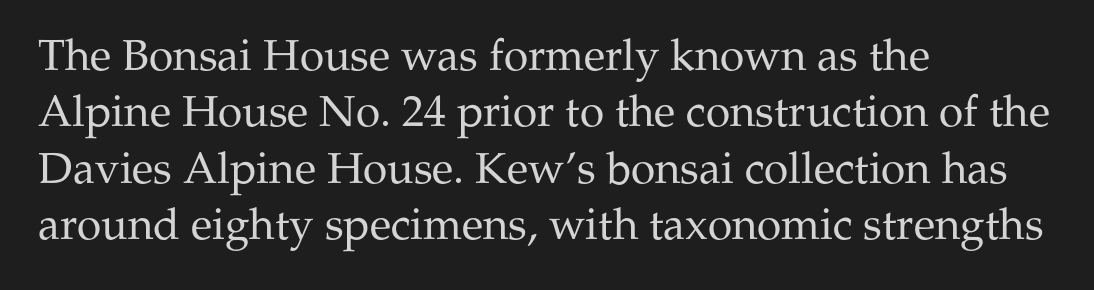
The image shows 44 px regular-weight serif type, upright; set left-aligned, normal line spacing (1.28x), normal letter spacing, not underlined; medium stroke contrast and a medium x-height.
